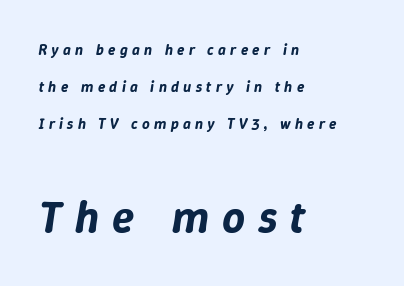
The face used here appears at its bigger size in the lower chunk. There's an unmistakable incline to the writing here. This rendering features lettering with no underline. Note the varied advance widths — an 'i' is clearly narrower than an 'm'. Compared with a centered layout, this one pins lines to the left instead.
